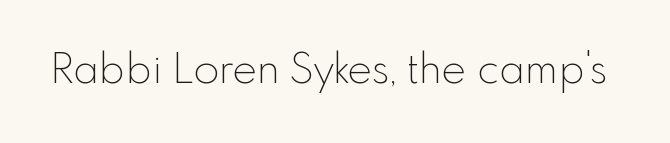
Spacing verdict: proportional, widths tailored to each character. Students, note that the glyphs here touch the page at normal intervals. Stroke mass is kept to a normal reading level or below. The face used here is a sans, in the tradition of grotesques and geometrics. Characters remain perfectly vertical along every line.
